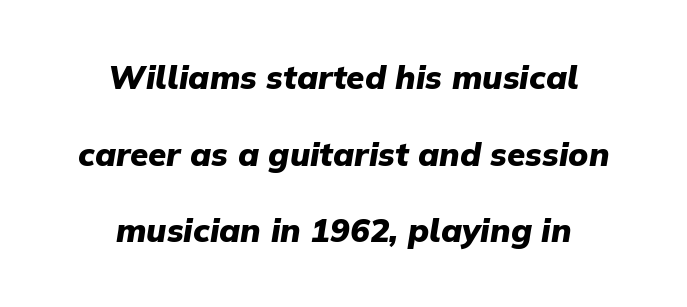
The face used here is rendered with its standard letterfit. Airy leading. Look at the stroke-to-counter ratio: heavy, a bold. The typography opts for an oblique posture over an upright one. Each letter keeps its own natural width here, so spacing adapts to shape. The typesetter chose a symmetrical, centered arrangement here.
